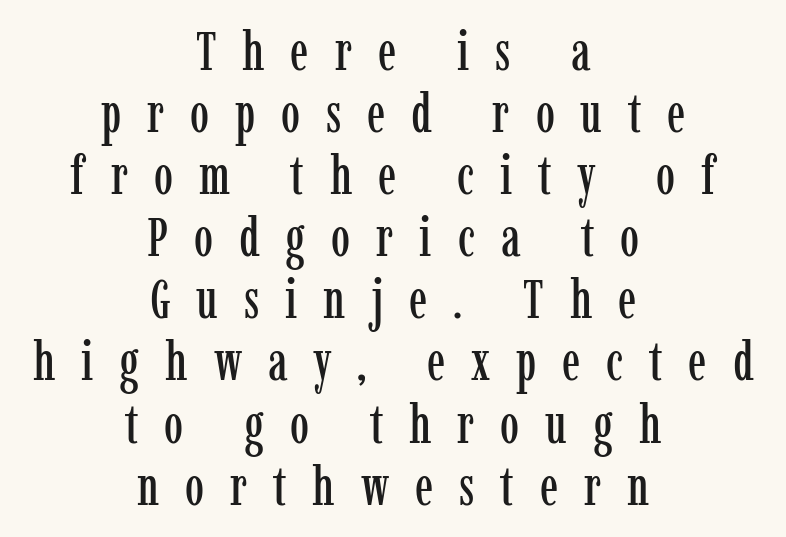
One-word summary of the alignment: center. Old-style or modern, the face here clearly has serifs. Does extra space separate the letters? Yes, quite a lot of it. Vertical strokes here are truly vertical. Whoever set this chose condensed vertical rhythm over breathing room. A typesetter would call this proportional, since set widths differ per character.
